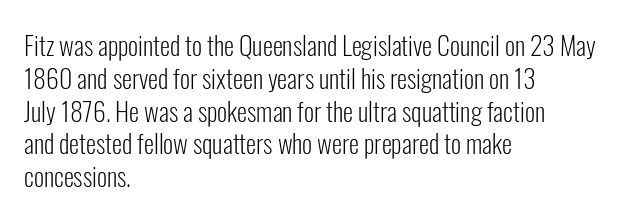
Check the space under the baseline: it is left empty. Posture: upright roman. Is the type heavy? It reads as light-to-regular instead. One-word summary of the alignment: left. The line-height multiplier appears to be the usual default.
